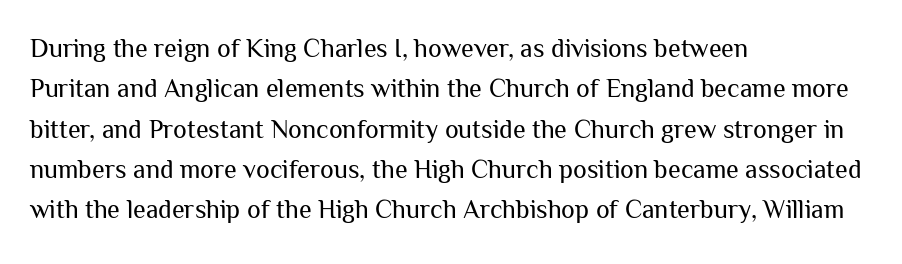
Check the space under the baseline: it is left empty. The type sits square on the baseline with zero lean. Line spacing here is normal. Casual observation: everything's shoved over to the left. Honestly, the letter spacing is just normal — you wouldn't notice it.
